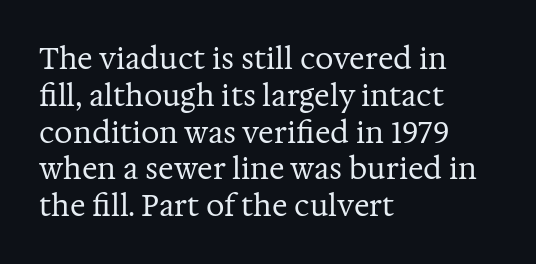
Look at the tracking — it's just the regular setting, nothing added. Is there much room between lines? A standard amount, neither cramped nor airy. A student would call this left alignment; a typographer would say flush left, rag right. Honestly, there is no underline to notice here at all. Italic? Not at all — the glyphs are vertical.
